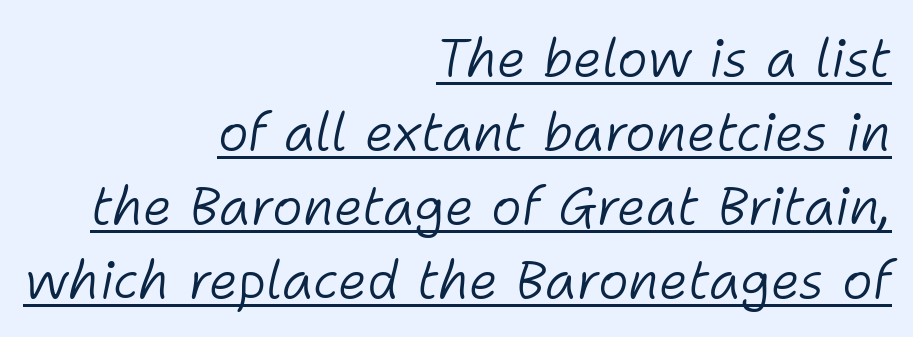
Is the type slanted? Yes — the strokes lean at a clear angle. Successive baselines arrive at the customary interval. This is not heavy type; no bold has been used. Between one letter and the next there's only the usual sliver of space.
